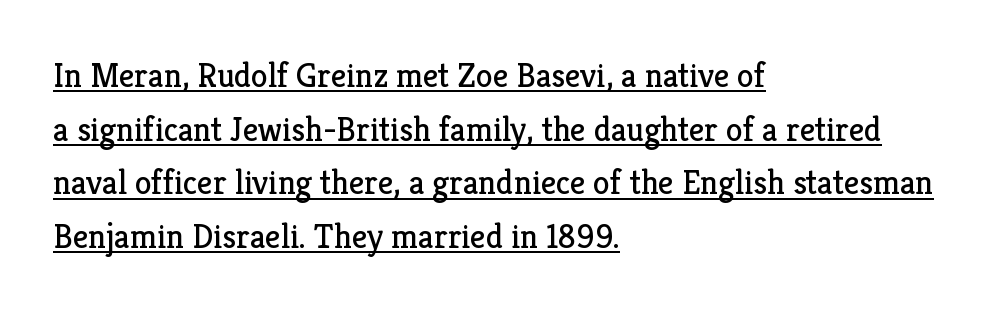
{"serif": "yes", "italic": "no", "bold": "no", "weight": "regular", "width": "normal", "stroke_contrast": "low", "x_height": "medium", "monospaced": "no", "underline": "yes", "align": "left", "line_spacing": "normal", "line_spacing_ratio": 1.58, "letter_spacing": "normal", "letter_spacing_em": 0.0, "glyph_px": 34}
